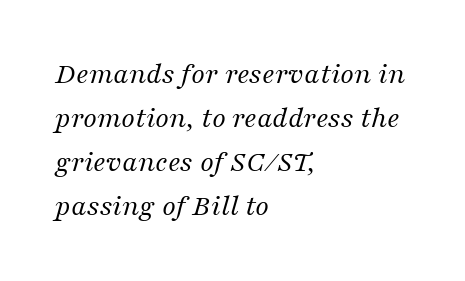
The image shows 31 px regular-weight serif type, italic (leaning right); set left-aligned, normal line spacing (1.42x), normal letter spacing, not underlined; medium stroke contrast and a medium x-height.
